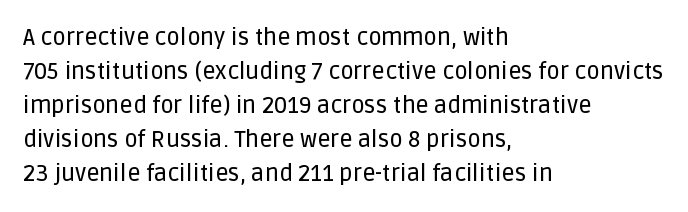
Q: Is the text italic (slanted)? A: No, it is upright.
Q: Is the text underlined? A: No.
Q: How is the paragraph aligned? A: Left-aligned.
Q: Is the spacing between letters normal or unusually wide? A: Normal.
Q: Is the spacing between lines tight, normal or loose? A: Normal.
